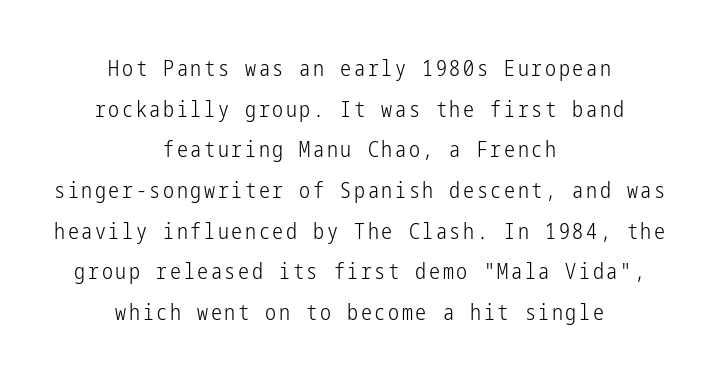
The image shows 22 px text type, upright; set centered, line spacing 1.85x, not underlined.
